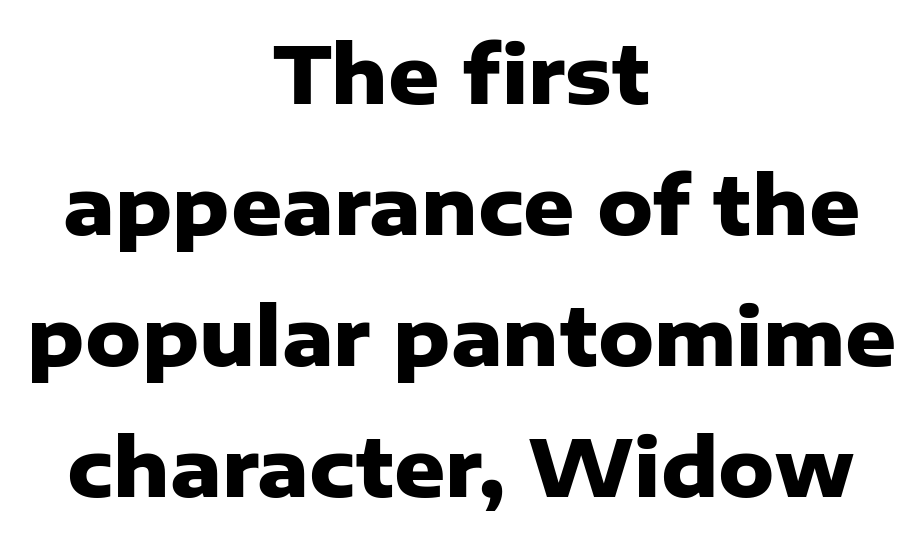
{"serif": "no", "italic": "no", "bold": "yes", "weight": "heavy", "width": "normal", "stroke_contrast": "low", "x_height": "medium", "monospaced": "no", "underline": "no", "align": "center", "line_spacing": "normal", "line_spacing_ratio": 1.66, "letter_spacing": "normal", "letter_spacing_em": 0.0, "glyph_px": 79}
